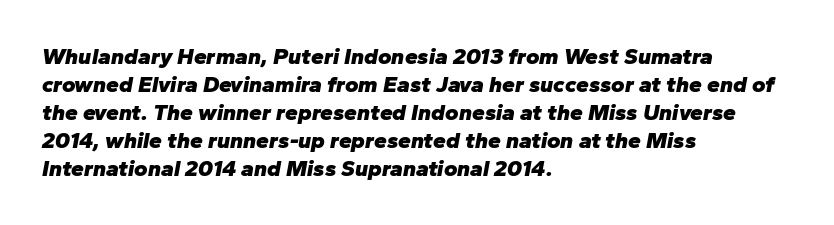
The image shows 23 px bold type, italic (leaning right); set left-aligned, line spacing 1.22x, normal letter spacing, not underlined.
